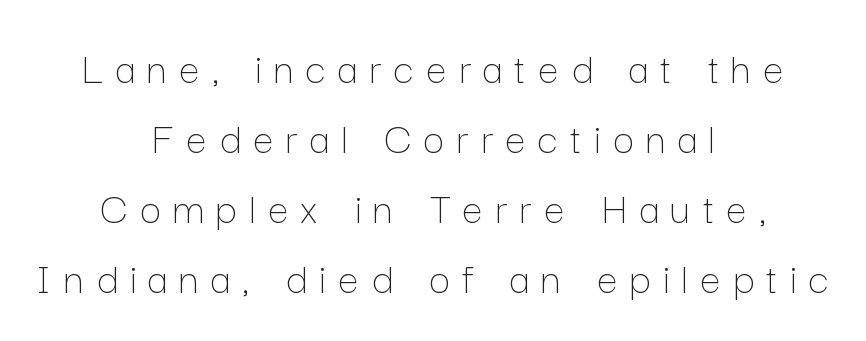
{"italic": "no", "bold": "no", "weight": "thin", "width": "normal", "stroke_contrast": "low", "x_height": "medium", "monospaced": "no", "underline": "no", "align": "center", "line_spacing": "normal", "line_spacing_ratio": 1.52, "letter_spacing": "wide", "letter_spacing_em": 0.27, "glyph_px": 46}
